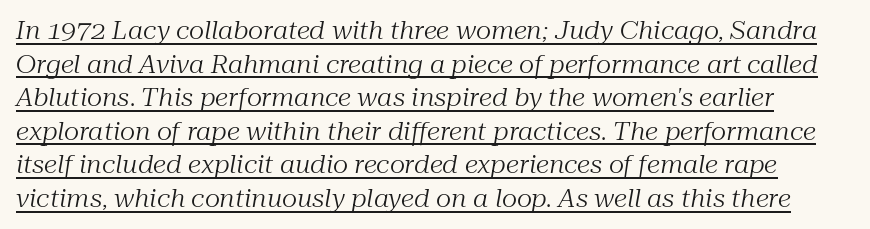
In terms of posture, this sample is oblique. The typesetting does not lean heavy: it is not bold. Rows of type keep a routine distance in the vertical direction. In terms of letterspacing, this is plain default setting.
